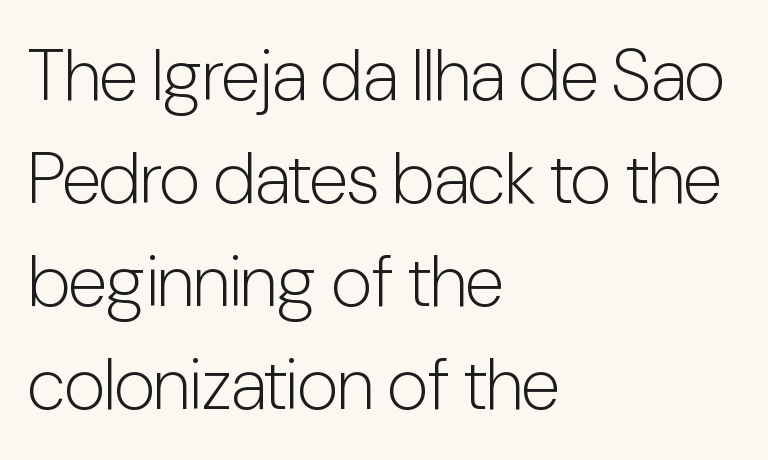
A quiet, ordinary-to-light weight characterises the typeface. A typesetter would mark this as roman, not italic. The letters advance in unequal steps, a hallmark of proportional type. Short note: letters normally spaced. Does the leading feel generous? No, just average.
